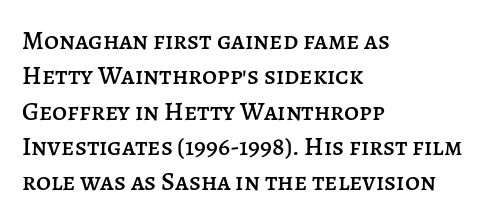
The passage shown stacks its lines at a standard gap. These lines stack with their left ends in a neat column. A roman cut, with each character standing at attention. Caption: standard tracking, unaltered. Words float on clear page, feet unadorned.
